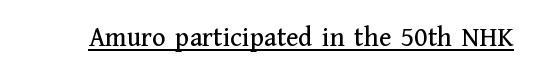
Somebody hit Ctrl+U on this one — the words are underlined. Unlike italic type, these characters show no tilt at all. Letterform terminals end in serifs throughout the passage. The face used here is proportionally spaced, like ordinary book or web type. The letterforms sit shoulder to shoulder at normal distance.
